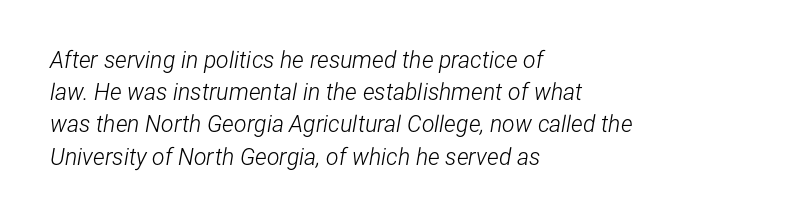
The image shows 23 px text type, italic (leaning right); set left-aligned, normal line spacing (1.4x), normal letter spacing, not underlined.
